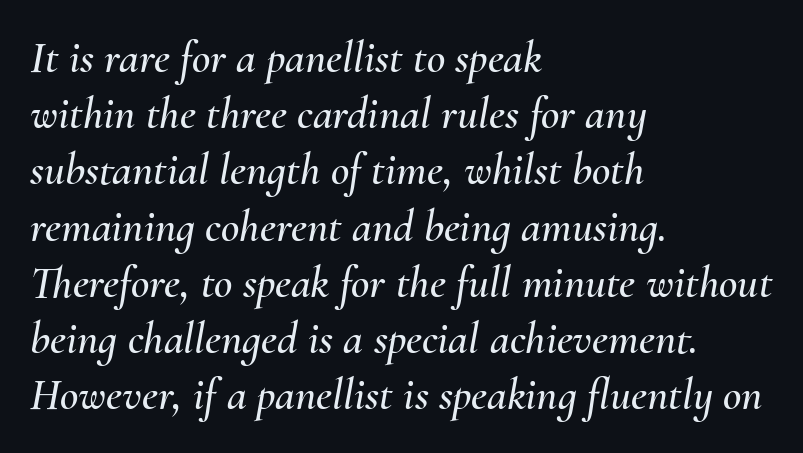
{"italic": "yes", "lean": "right", "slant_degrees": 10, "width": "normal", "stroke_contrast": "medium", "x_height": "small", "monospaced": "no", "underline": "no", "align": "left", "line_spacing": "normal", "line_spacing_ratio": 1.25, "letter_spacing": "normal", "letter_spacing_em": 0.0, "glyph_px": 45}
